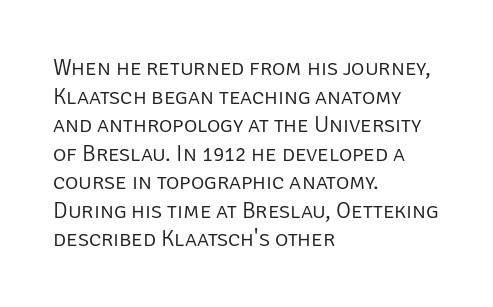
{"italic": "no", "bold": "no", "underline": "no", "align": "left", "line_spacing_ratio": 1.24, "letter_spacing": "normal", "letter_spacing_em": 0.0, "glyph_px": 23}
